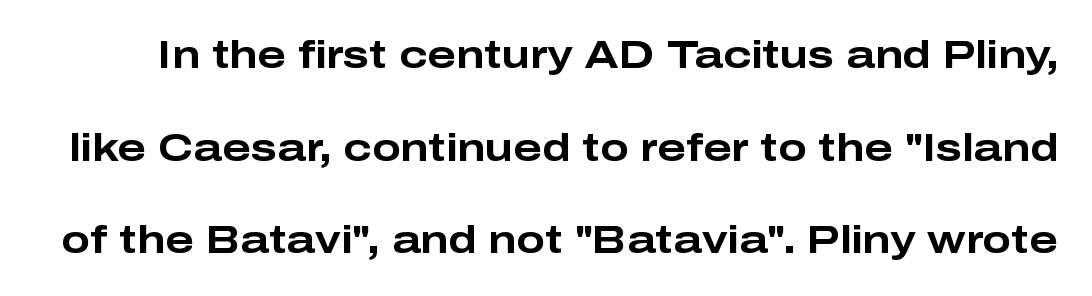
Q: Is the text bold? A: Yes.
Q: Is the text italic (slanted)? A: No, it is upright.
Q: Is the typeface a serif or a sans-serif typeface? A: Sans-serif.
Q: Is the text underlined? A: No.
Q: Is the spacing between letters normal or unusually wide? A: Normal.
Q: Is the spacing between lines tight, normal or loose? A: Loose.
Q: Width (condensed, normal, or wide)? A: Wide.
Q: Stroke contrast? A: Low.
Q: x-height? A: Medium.
Q: Monospaced? A: No.
